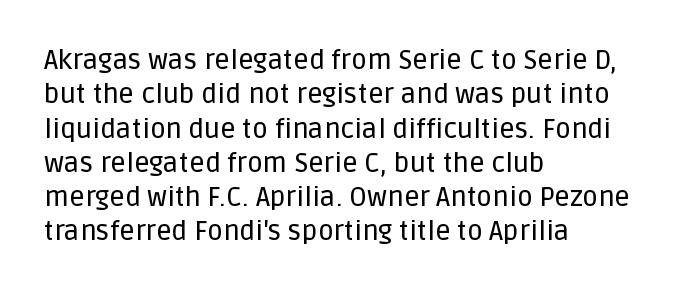
{"italic": "no", "underline": "no", "align": "left", "line_spacing": "normal", "line_spacing_ratio": 1.27, "letter_spacing": "normal", "letter_spacing_em": 0.0, "glyph_px": 27}
